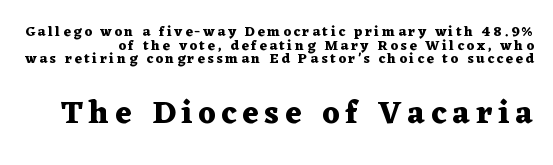
{"serif": "yes", "italic": "no", "bold": "yes", "weight": "heavy", "width": "wide", "stroke_contrast": "medium", "x_height": "medium", "monospaced": "no", "underline": "no", "line_spacing": "tight", "line_spacing_ratio": 0.97, "larger_block": "second", "size_ratio": 2.29, "glyph_px": 32}
